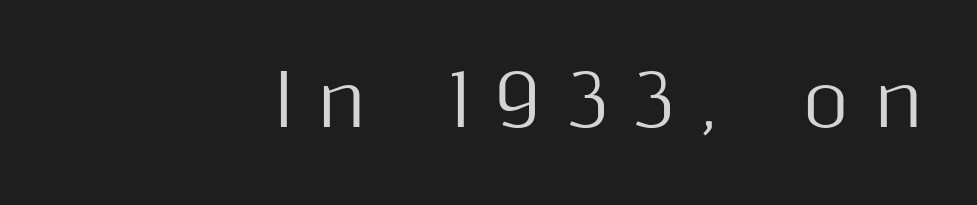
{"serif": "no", "italic": "no", "width": "normal", "stroke_contrast": "medium", "x_height": "medium", "monospaced": "no", "underline": "no", "align": "right", "letter_spacing": "wide", "letter_spacing_em": 0.36, "glyph_px": 71}
